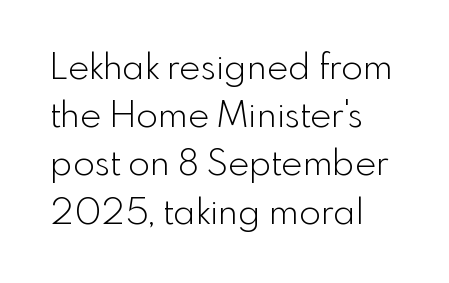
Q: Is the text bold? A: No.
Q: Is the text italic (slanted)? A: No, it is upright.
Q: Is the typeface a serif or a sans-serif typeface? A: Sans-serif.
Q: Is the text underlined? A: No.
Q: How is the paragraph aligned? A: Left-aligned.
Q: Is the spacing between letters normal or unusually wide? A: Normal.
Q: Is the spacing between lines tight, normal or loose? A: Normal.
Q: Width (condensed, normal, or wide)? A: Normal.
Q: x-height? A: Small.
Q: Monospaced? A: No.
